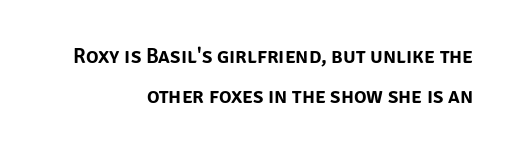
The image shows 21 px text type, upright; set right-aligned, loose line spacing (1.91x), normal letter spacing, not underlined.
